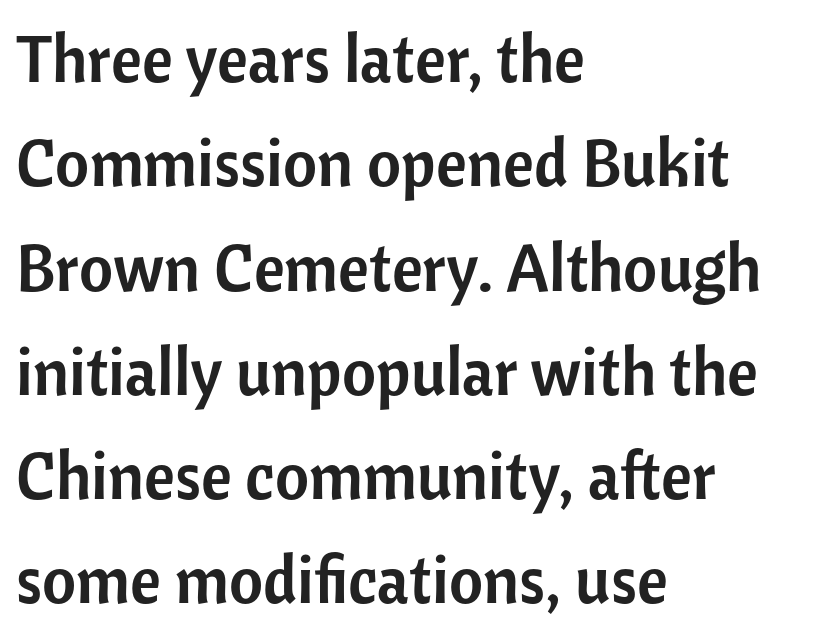
Serif or sans? Sans — the stroke terminals are bare. The letters advance in unequal steps, a hallmark of proportional type. Words appear dense and cohesive because spacing is normal. You can tell it's not italic because the verticals are truly vertical. Successive baselines arrive at the customary interval. Visually the block forms a straight wall on the left and a jagged coastline on the right.
